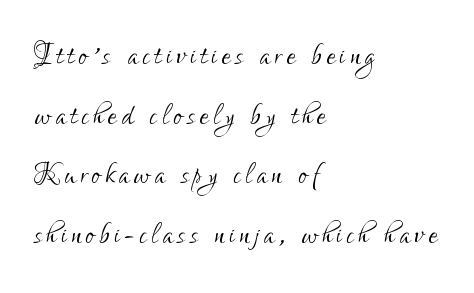
The image shows 39 px light, condensed sans-serif type; set left-aligned, normal line spacing (1.53x), not underlined; low stroke contrast and a small x-height.
